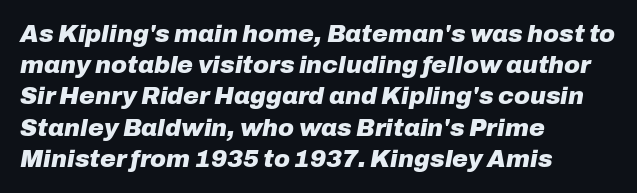
No extra tracking has been applied to these lines. You can tell it's italic because the verticals aren't actually vertical. The characters look thick and weighty, a clear bold. Students, observe: this is what conventionally led text looks like.
